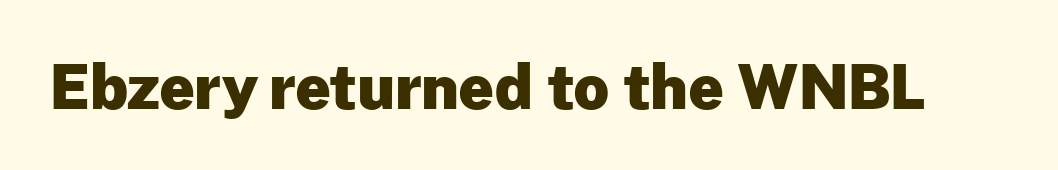
{"serif": "no", "italic": "no", "bold": "yes", "weight": "heavy", "width": "normal", "stroke_contrast": "low", "x_height": "medium", "monospaced": "no", "underline": "no", "letter_spacing": "normal", "letter_spacing_em": 0.0, "glyph_px": 61}
